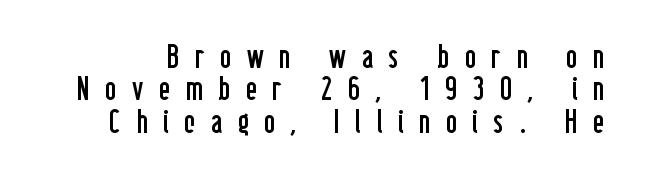
The image shows 33 px regular-weight, condensed sans-serif type, upright; set tight line spacing (0.98x), unusually wide letter spacing (+0.48 em), not underlined; low stroke contrast and a medium x-height.
